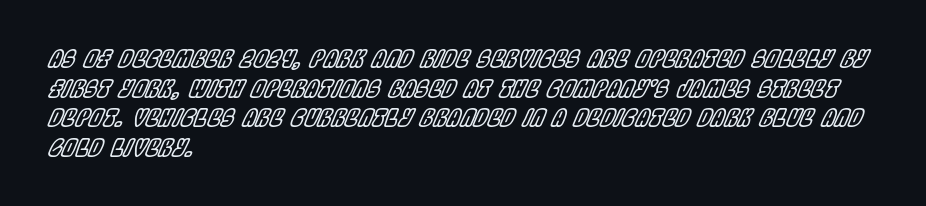
{"italic": "yes", "lean": "right", "slant_degrees": 22, "underline": "no", "align": "left", "line_spacing_ratio": 1.23, "letter_spacing": "normal", "letter_spacing_em": 0.0, "glyph_px": 24}
